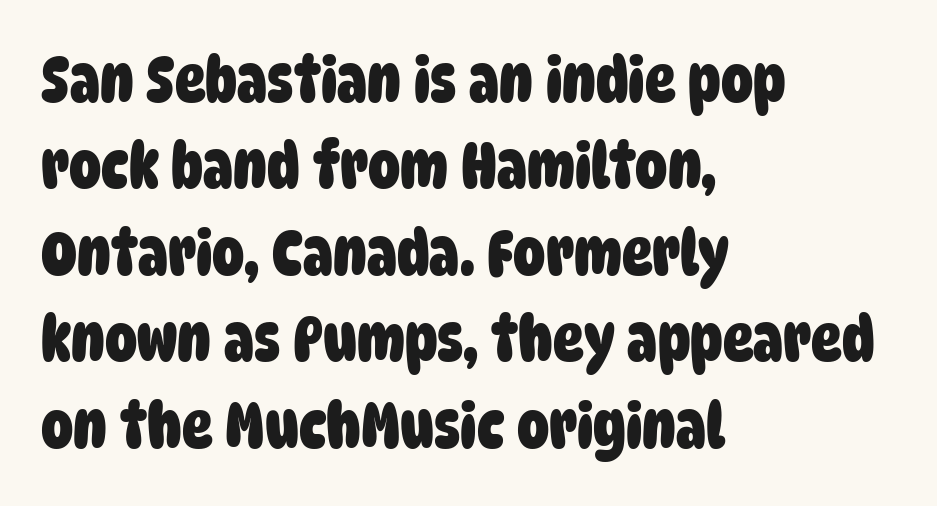
Is this a fixed-width face? No — the glyphs have proportional, varying widths. Line starts are locked; line ends wander. You could call the tracking neutral — neither tight nor loose. The glyphs have the mass of a bold cut. Successive baselines arrive at the customary interval.
